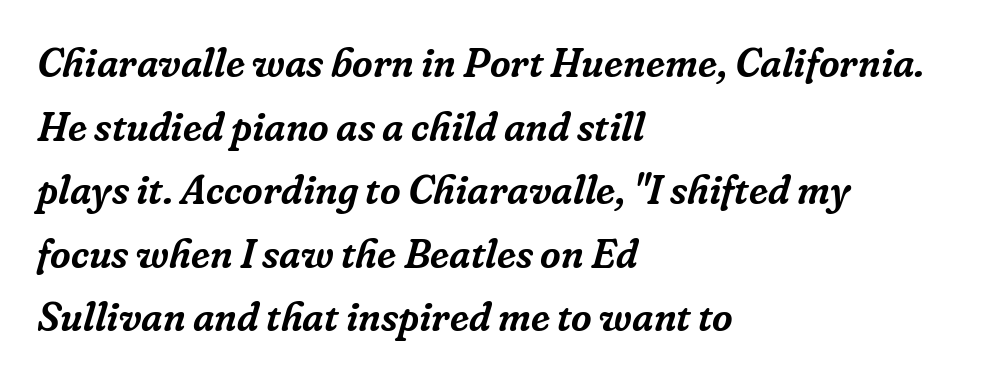
The image shows 40 px serif type, italic (leaning right); set left-aligned, normal line spacing (1.59x), normal letter spacing, not underlined; low stroke contrast and a medium x-height.
